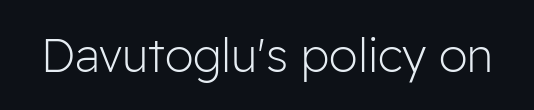
The image shows 46 px light sans-serif type, upright; set normal letter spacing, not underlined; low stroke contrast and a medium x-height.
